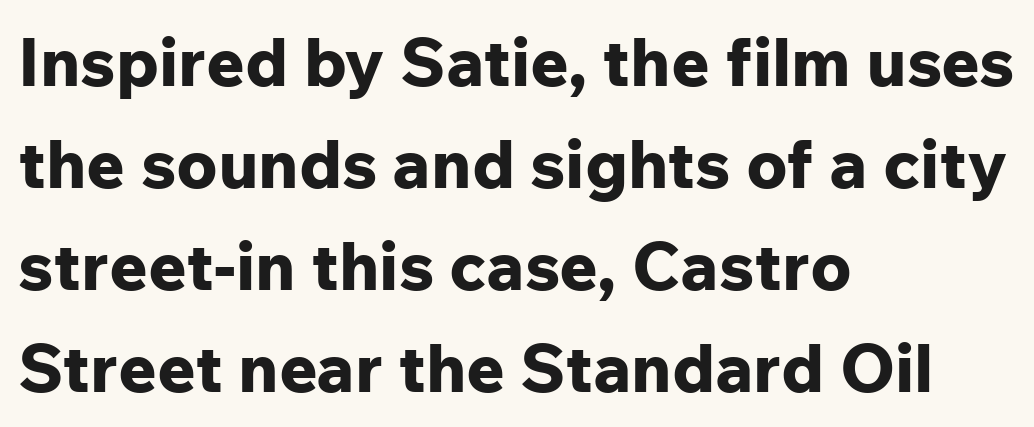
The image shows 67 px bold sans-serif type, upright; set left-aligned, normal line spacing (1.52x), normal letter spacing, not underlined; low stroke contrast and a medium x-height.
